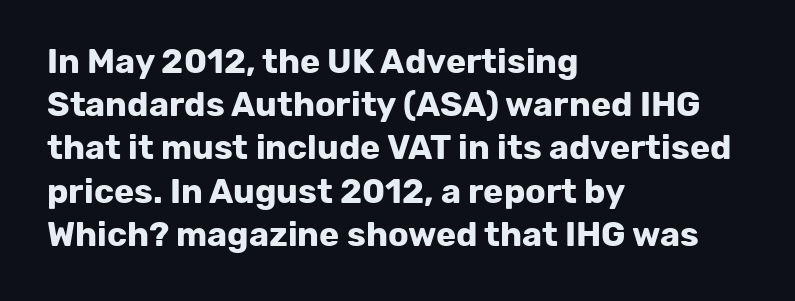
Q: Is the text bold? A: Yes.
Q: Is the text italic (slanted)? A: No, it is upright.
Q: Is the typeface a serif or a sans-serif typeface? A: Sans-serif.
Q: Is the text underlined? A: No.
Q: How is the paragraph aligned? A: Left-aligned.
Q: Is the spacing between letters normal or unusually wide? A: Normal.
Q: Is the spacing between lines tight, normal or loose? A: Normal.
Q: Width (condensed, normal, or wide)? A: Normal.
Q: Stroke contrast? A: Low.
Q: x-height? A: Medium.
Q: Monospaced? A: No.
